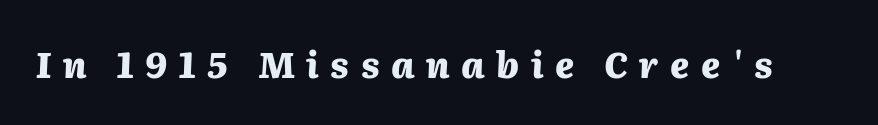
{"italic": "yes", "lean": "right", "slant_degrees": 2, "bold": "yes", "weight": "heavy", "width": "normal", "stroke_contrast": "medium", "x_height": "medium", "monospaced": "no", "underline": "no", "letter_spacing": "wide", "letter_spacing_em": 0.33, "glyph_px": 35}
